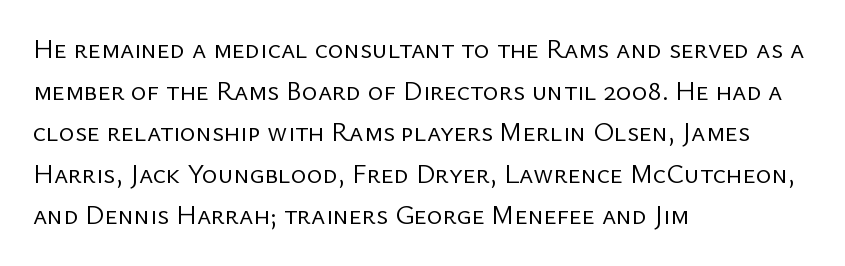
This sample uses an upright cut, with every glyph sitting square on the baseline. Lines of text with bare space underneath. The setting favours the left margin, as ordinary paragraphs usually do. Leading: standard. The typesetting does not lean heavy: it is not bold. You could call the tracking neutral — neither tight nor loose.
